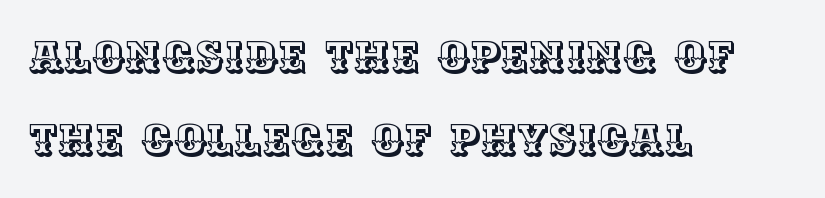
Q: Is the text italic (slanted)? A: No, it is upright.
Q: Is the text underlined? A: No.
Q: How is the paragraph aligned? A: Left-aligned.
Q: Is the spacing between letters normal or unusually wide? A: Normal.
Q: Width (condensed, normal, or wide)? A: Normal.
Q: x-height? A: Large.
Q: Monospaced? A: No.
